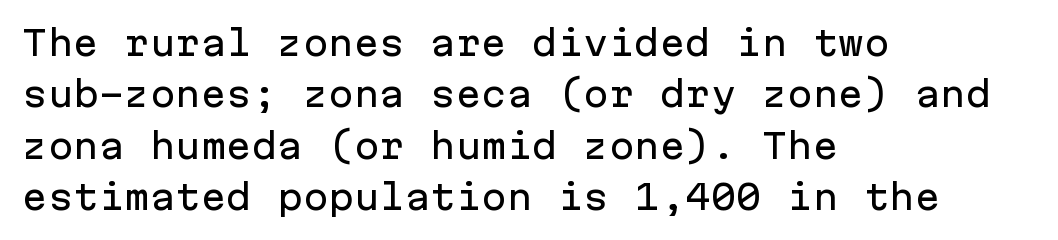
{"serif": "no", "italic": "no", "width": "normal", "stroke_contrast": "low", "x_height": "medium", "monospaced": "yes", "underline": "no", "align": "left", "line_spacing": "normal", "line_spacing_ratio": 1.51, "letter_spacing": "normal", "letter_spacing_em": 0.0, "glyph_px": 34}
